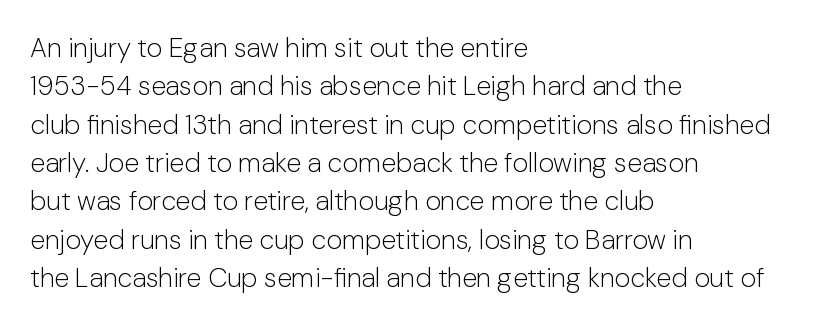
{"italic": "no", "bold": "no", "underline": "no", "align": "left", "line_spacing": "normal", "line_spacing_ratio": 1.42, "letter_spacing": "normal", "letter_spacing_em": 0.0, "glyph_px": 27}
